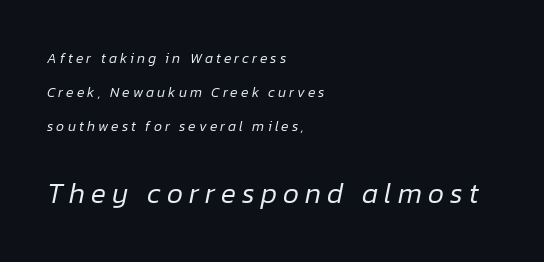
Q: Is the text bold? A: No.
Q: Is the text italic (slanted)? A: Yes, it leans right by about 12 degrees.
Q: Is the text underlined? A: No.
Q: How is the paragraph aligned? A: Left-aligned.
Q: Is the spacing between letters normal or unusually wide? A: Unusually wide.
Q: Is the spacing between lines tight, normal or loose? A: Loose.
Q: Which block of text is set in a larger size, the first (top) or the second (bottom)? A: The second (bottom) one.
Q: Width (condensed, normal, or wide)? A: Normal.
Q: Stroke contrast? A: Low.
Q: x-height? A: Medium.
Q: Monospaced? A: No.
